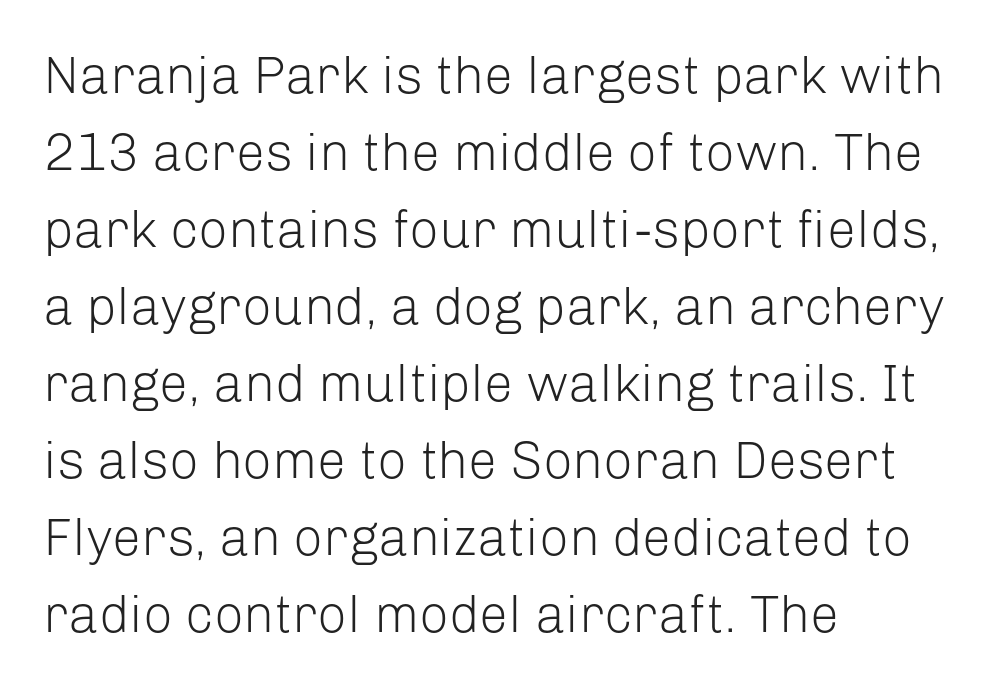
{"serif": "no", "italic": "no", "bold": "no", "weight": "light", "width": "normal", "stroke_contrast": "low", "x_height": "medium", "monospaced": "no", "underline": "no", "align": "left", "line_spacing": "normal", "line_spacing_ratio": 1.48, "letter_spacing": "normal", "letter_spacing_em": 0.0, "glyph_px": 52}
